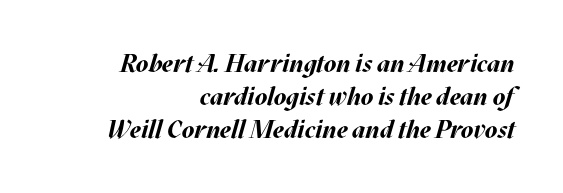
Q: Is the text bold? A: Yes.
Q: Is the text italic (slanted)? A: Yes, it leans right by about 17 degrees.
Q: Is the text underlined? A: No.
Q: How is the paragraph aligned? A: Right-aligned.
Q: Is the spacing between letters normal or unusually wide? A: Normal.
Q: Is the spacing between lines tight, normal or loose? A: Normal.
